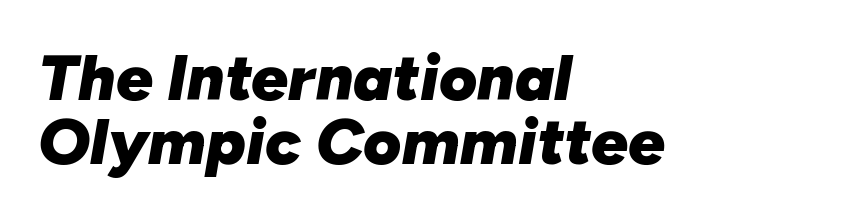
I'd describe the lettering as bold — thick and assertive. The ragged edge is on the right, which tells us the setting is flush left. The type is set solid horizontally, with unmodified tracking. These lines were composed using italics.
